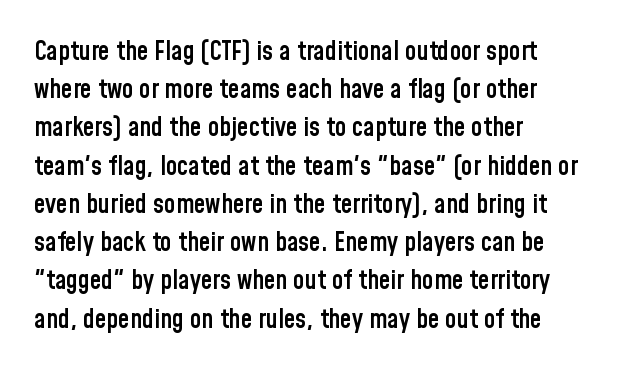
The image shows 26 px text type, upright; set left-aligned, normal line spacing (1.47x), normal letter spacing, not underlined.
